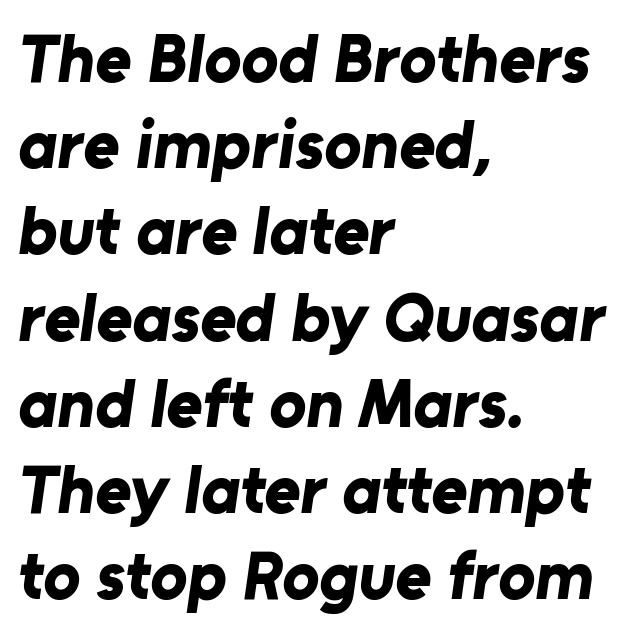
A full-strength bold gives these letters their thick strokes. Line spacing here is normal. Nobody touched the tracking dial on this one. Is this a fixed-width face? No — the glyphs have proportional, varying widths. The ragged edge is on the right, which tells us the setting is flush left. Classification — sans serif.
